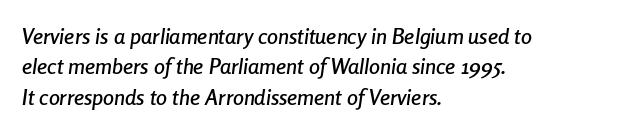
{"italic": "yes", "lean": "right", "slant_degrees": 8, "underline": "no", "align": "left", "line_spacing": "normal", "line_spacing_ratio": 1.38, "letter_spacing": "normal", "letter_spacing_em": 0.0, "glyph_px": 22}
